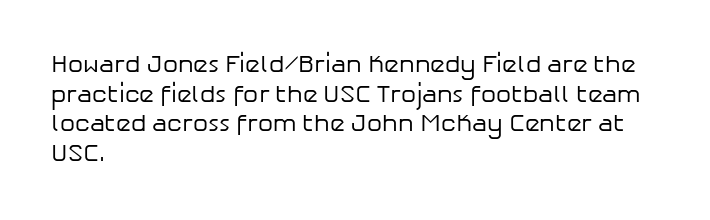
Q: Is the text bold? A: No.
Q: Is the text italic (slanted)? A: No, it is upright.
Q: Is the text underlined? A: No.
Q: How is the paragraph aligned? A: Left-aligned.
Q: Is the spacing between letters normal or unusually wide? A: Normal.
